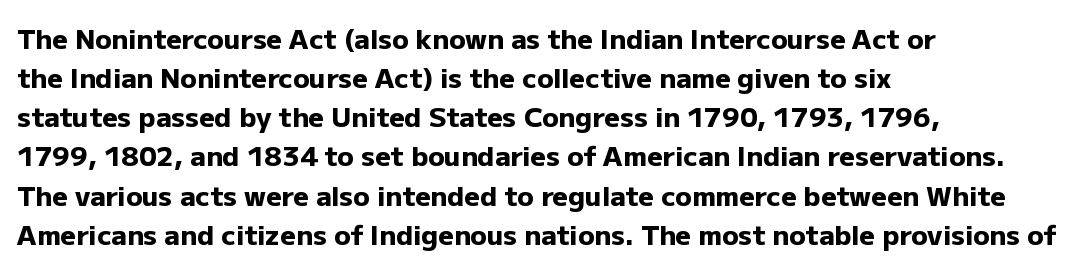
Q: Is the text bold? A: Yes.
Q: Is the text italic (slanted)? A: No, it is upright.
Q: Is the text underlined? A: No.
Q: How is the paragraph aligned? A: Left-aligned.
Q: Is the spacing between letters normal or unusually wide? A: Normal.
Q: Is the spacing between lines tight, normal or loose? A: Normal.
